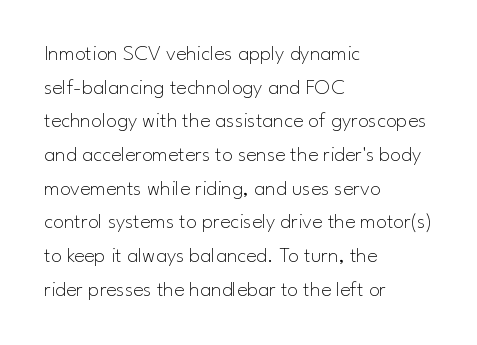
Unbolded letterforms with no extra heft. The letterforms sit shoulder to shoulder at normal distance. Line spacing here is normal. Glance below the letters and you will spot only blank space. Visually the block forms a straight wall on the left and a jagged coastline on the right.
